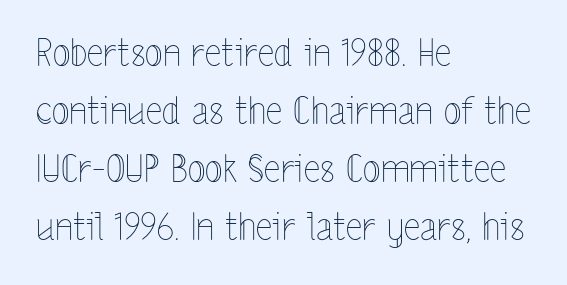
The image shows 37 px thin, condensed type, upright; set left-aligned, normal line spacing (1.57x), normal letter spacing, not underlined; a medium x-height.
